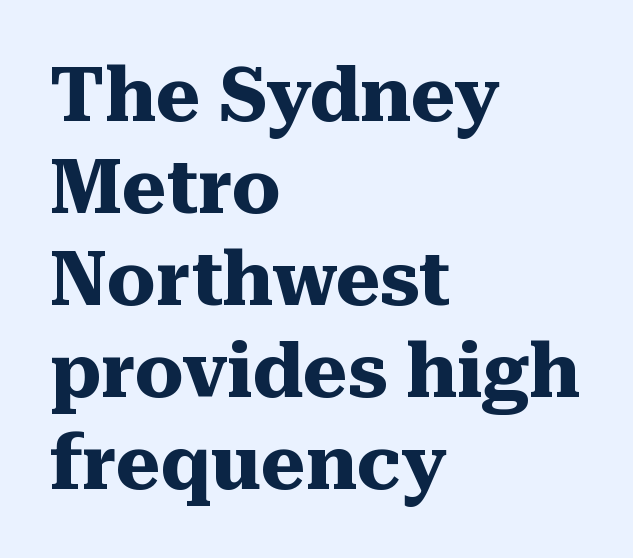
{"serif": "yes", "italic": "no", "bold": "yes", "weight": "heavy", "width": "normal", "stroke_contrast": "medium", "x_height": "medium", "monospaced": "no", "underline": "no", "align": "left", "line_spacing_ratio": 1.21, "letter_spacing": "normal", "letter_spacing_em": 0.0, "glyph_px": 76}
